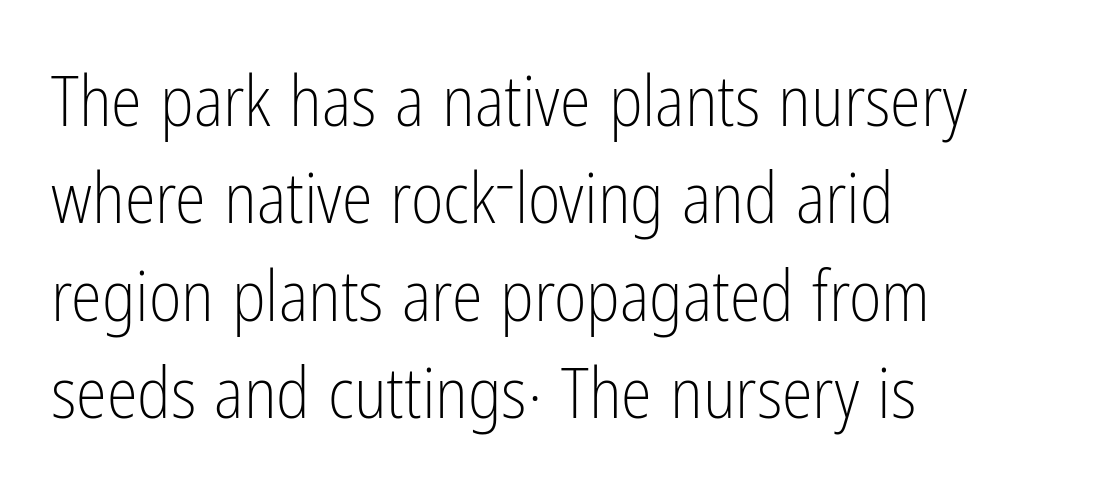
Glance below the letters and you will spot only blank space. Unbolded letterforms with no extra heft. A normal amount of white space separates one row of letters from the next. Stroke terminals: plain, sans-serif. The lines are quadded left.
